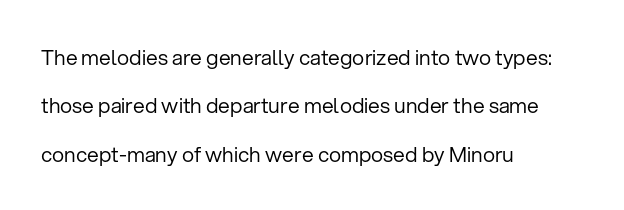
The image shows 21 px text type, upright; set left-aligned, loose line spacing (2.3x), normal letter spacing, not underlined.
